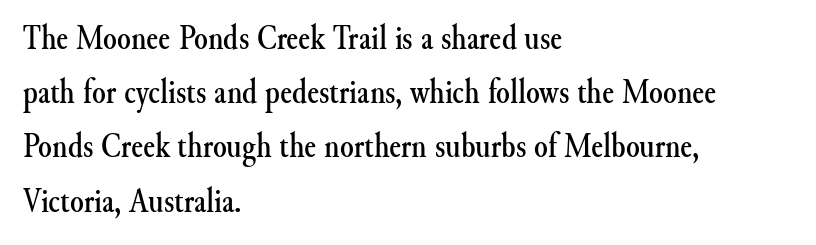
Upright lettering throughout. These lines are set flush left with a ragged right edge. Glance below the letters and you will spot only blank space. This rendering leaves character spacing at its baseline value. Varying glyph widths throughout — classic text-font behaviour.
